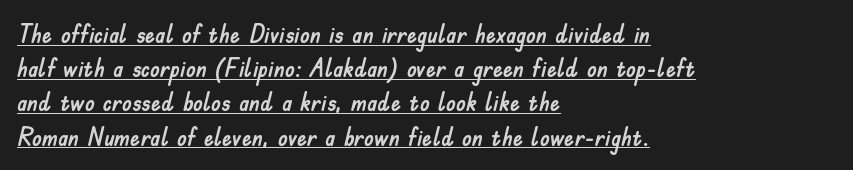
{"underline": "yes", "align": "left", "line_spacing": "normal", "line_spacing_ratio": 1.37, "letter_spacing": "normal", "letter_spacing_em": 0.0, "glyph_px": 25}
